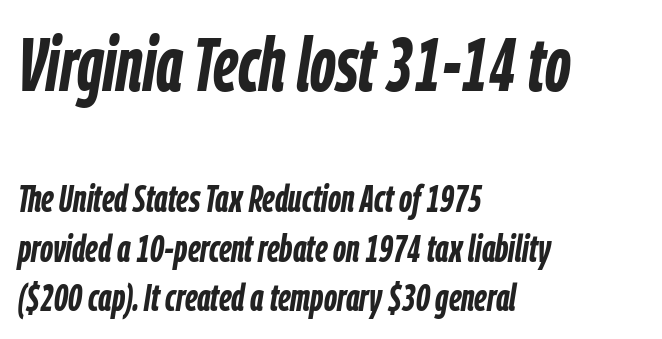
{"italic": "yes", "lean": "right", "slant_degrees": 9, "bold": "yes", "weight": "semibold", "width": "condensed", "stroke_contrast": "low", "x_height": "medium", "monospaced": "no", "underline": "no", "align": "left", "line_spacing": "normal", "line_spacing_ratio": 1.3, "letter_spacing": "normal", "letter_spacing_em": 0.0, "larger_block": "first", "size_ratio": 1.97, "glyph_px": 75}
